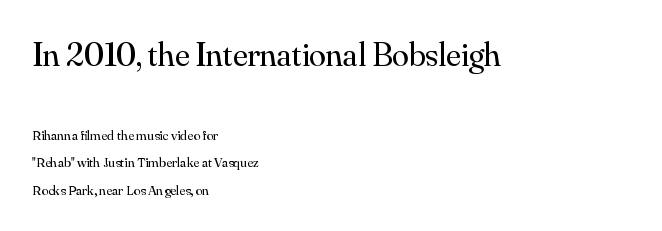
{"serif": "yes", "italic": "no", "bold": "no", "weight": "regular", "width": "normal", "stroke_contrast": "medium", "x_height": "small", "monospaced": "no", "underline": "no", "align": "left", "line_spacing": "loose", "line_spacing_ratio": 1.96, "letter_spacing": "normal", "letter_spacing_em": 0.0, "larger_block": "first", "size_ratio": 2.43, "glyph_px": 34}
